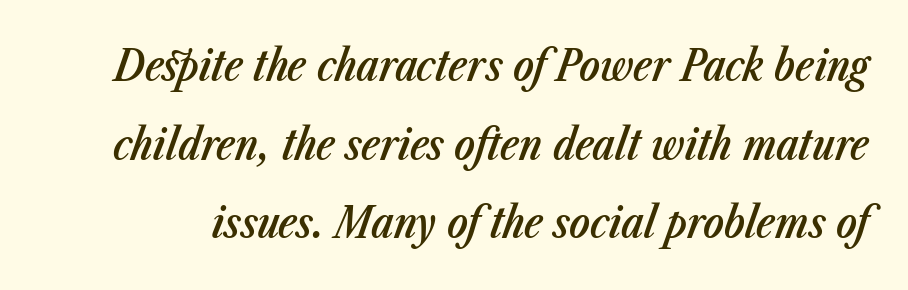
The letterforms sit shoulder to shoulder at normal distance. The letters advance in unequal steps, a hallmark of proportional type. The glyphs have the mass of a demibold cut, below bold. Lines of text with bare space underneath. The glyphs look as if they've been sheared to an angle.
